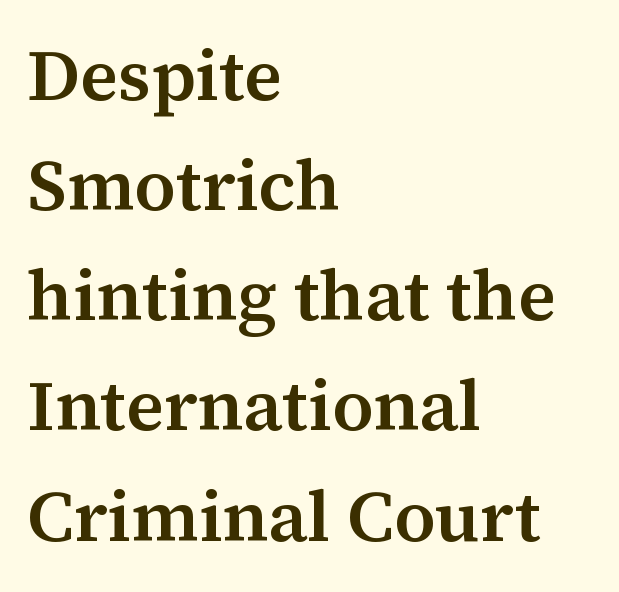
{"serif": "yes", "italic": "no", "bold": "semi", "weight": "semibold", "width": "normal", "stroke_contrast": "medium", "x_height": "medium", "monospaced": "no", "underline": "no", "align": "left", "line_spacing": "normal", "line_spacing_ratio": 1.53, "letter_spacing": "normal", "letter_spacing_em": 0.0, "glyph_px": 72}
